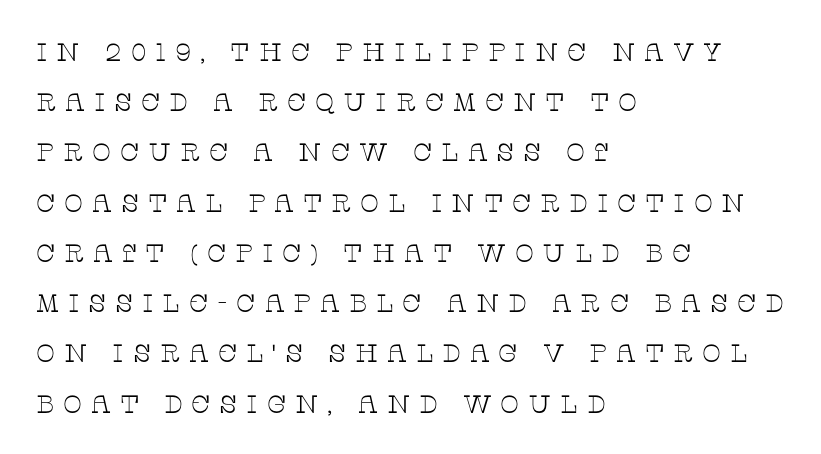
Left-aligned paragraph, ragged on the right. The axis of the letterforms is exactly vertical. The tracking reads as deliberately expanded to a designer's eye. These glyphs show unthickened strokes, regular width or finer. Line spacing here is loose. Has an underline been added? It has not.
